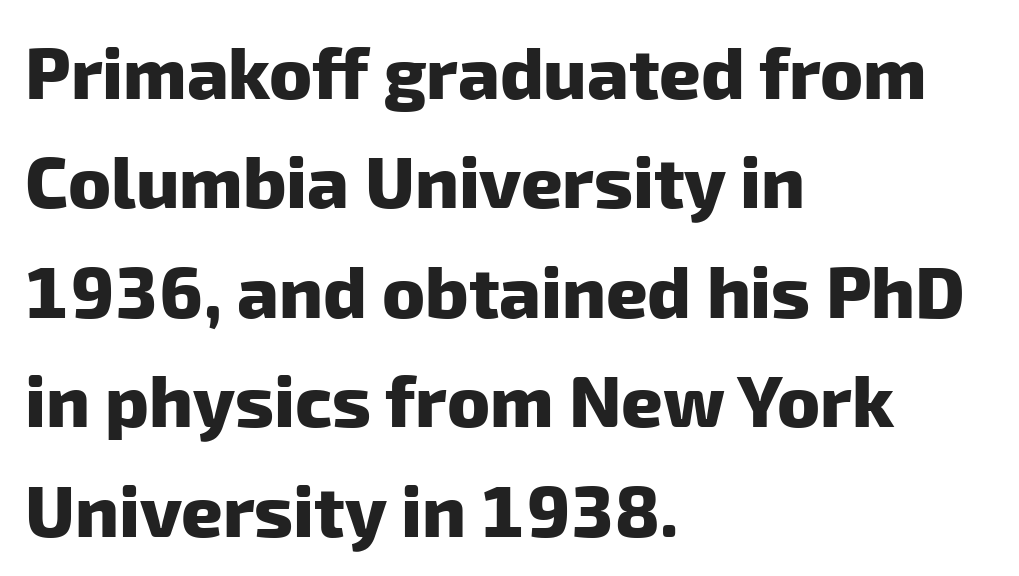
{"serif": "no", "bold": "yes", "weight": "heavy", "width": "normal", "stroke_contrast": "low", "x_height": "medium", "monospaced": "no", "underline": "no", "align": "left", "line_spacing": "normal", "line_spacing_ratio": 1.52, "letter_spacing": "normal", "letter_spacing_em": 0.0, "glyph_px": 72}
